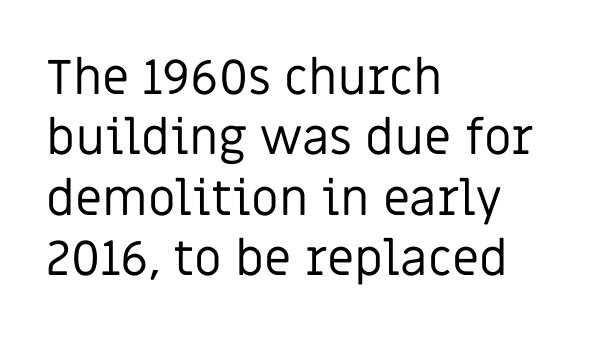
{"serif": "no", "italic": "no", "bold": "no", "weight": "regular", "width": "normal", "stroke_contrast": "low", "x_height": "large", "monospaced": "no", "underline": "no", "align": "left", "line_spacing_ratio": 1.23, "letter_spacing": "normal", "letter_spacing_em": 0.0, "glyph_px": 49}
